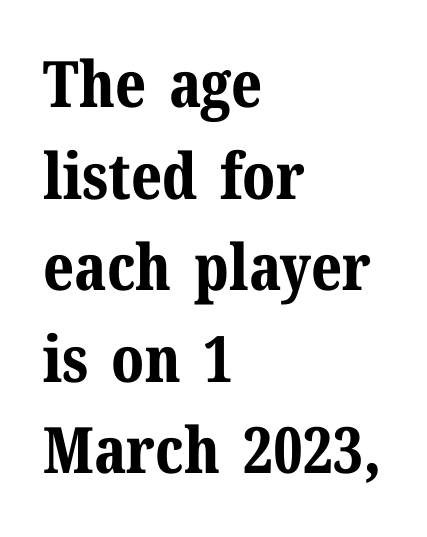
{"serif": "yes", "italic": "no", "bold": "yes", "weight": "bold", "width": "normal", "stroke_contrast": "medium", "x_height": "medium", "monospaced": "no", "underline": "no", "align": "left", "line_spacing": "normal", "line_spacing_ratio": 1.43, "letter_spacing": "normal", "letter_spacing_em": 0.0, "glyph_px": 64}
